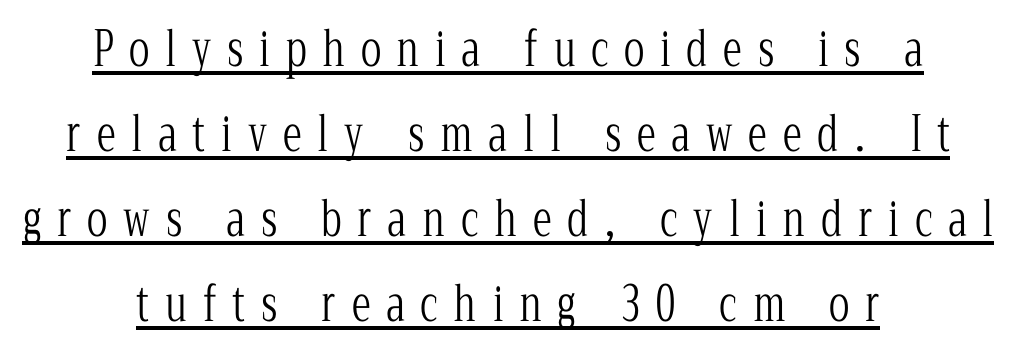
{"serif": "yes", "italic": "no", "bold": "no", "weight": "light", "width": "condensed", "stroke_contrast": "low", "x_height": "medium", "monospaced": "no", "underline": "yes", "align": "center", "line_spacing_ratio": 1.77, "letter_spacing": "wide", "letter_spacing_em": 0.33, "glyph_px": 48}
